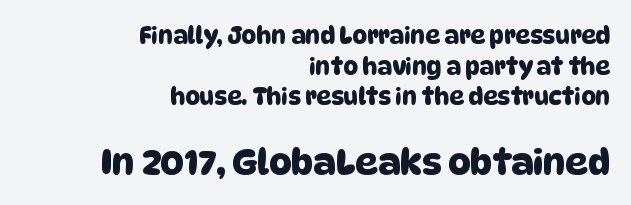
{"serif": "no", "width": "normal", "stroke_contrast": "low", "x_height": "large", "monospaced": "no", "underline": "no", "align": "right", "line_spacing": "normal", "line_spacing_ratio": 1.33, "letter_spacing": "normal", "letter_spacing_em": 0.0, "larger_block": "second", "size_ratio": 1.52, "glyph_px": 35}
